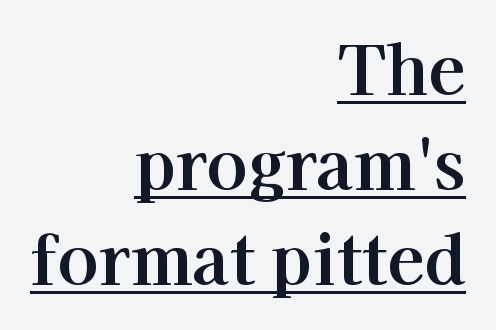
Q: Is the text italic (slanted)? A: No, it is upright.
Q: Is the typeface a serif or a sans-serif typeface? A: Serif.
Q: Is the text underlined? A: Yes.
Q: How is the paragraph aligned? A: Right-aligned.
Q: Is the spacing between letters normal or unusually wide? A: Normal.
Q: Is the spacing between lines tight, normal or loose? A: Normal.
Q: Width (condensed, normal, or wide)? A: Normal.
Q: Stroke contrast? A: High.
Q: x-height? A: Medium.
Q: Monospaced? A: No.
